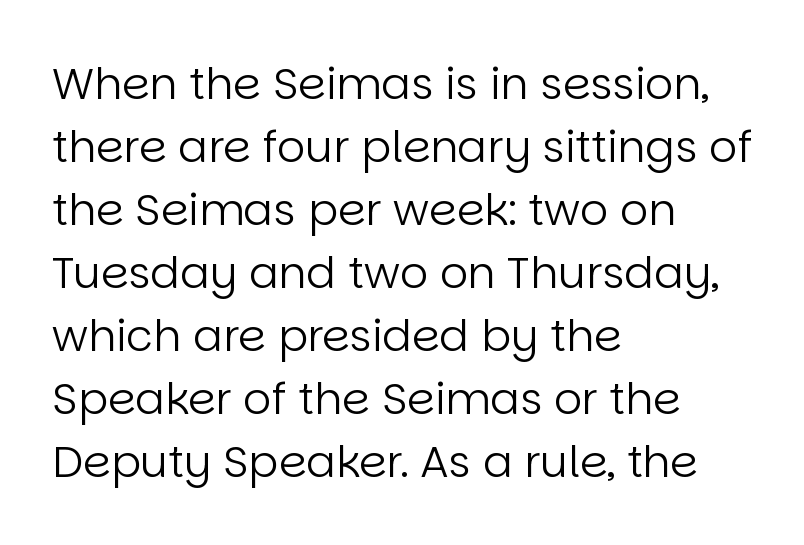
The image shows 44 px regular-weight sans-serif type, upright; set left-aligned, normal line spacing (1.43x), normal letter spacing, not underlined; low stroke contrast and a large x-height.
